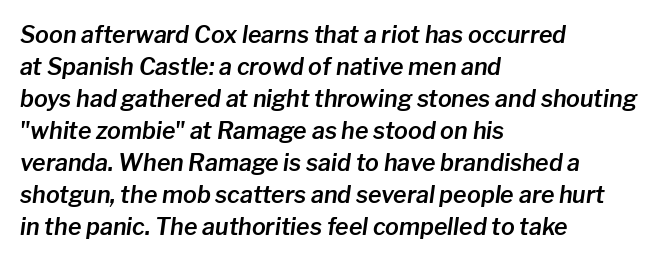
Evenly set lines give the paragraph a standard silhouette. Each line starts at the same left margin while the right side varies. Words appear dense and cohesive because spacing is normal. The whole block is typeset with a tilt. Beneath every word, the page is bare.
